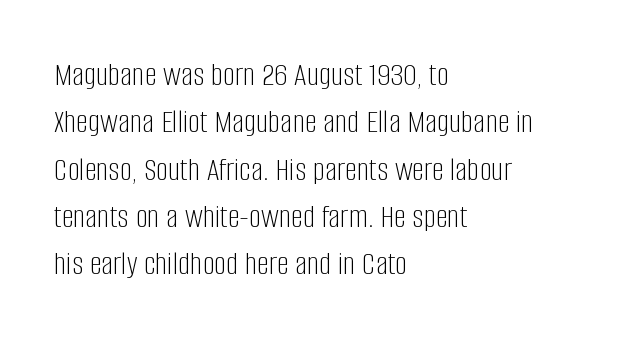
Q: Is the text bold? A: No.
Q: Is the text italic (slanted)? A: No, it is upright.
Q: Is the typeface a serif or a sans-serif typeface? A: Sans-serif.
Q: Is the text underlined? A: No.
Q: How is the paragraph aligned? A: Left-aligned.
Q: Is the spacing between letters normal or unusually wide? A: Normal.
Q: Is the spacing between lines tight, normal or loose? A: Normal.
Q: Width (condensed, normal, or wide)? A: Condensed.
Q: Stroke contrast? A: Low.
Q: x-height? A: Large.
Q: Monospaced? A: No.
